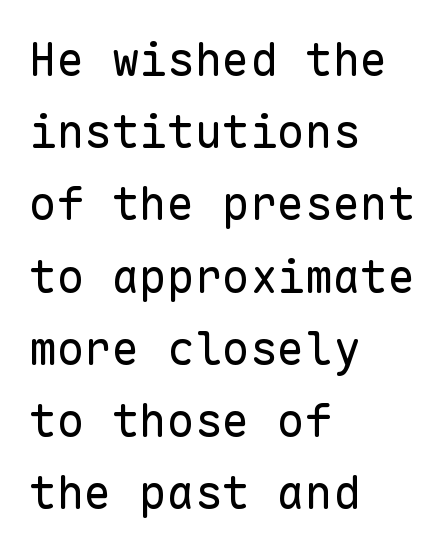
The image shows 46 px regular-weight sans-serif type, upright, monospaced; set left-aligned, normal line spacing (1.57x), normal letter spacing, not underlined; low stroke contrast and a medium x-height.
